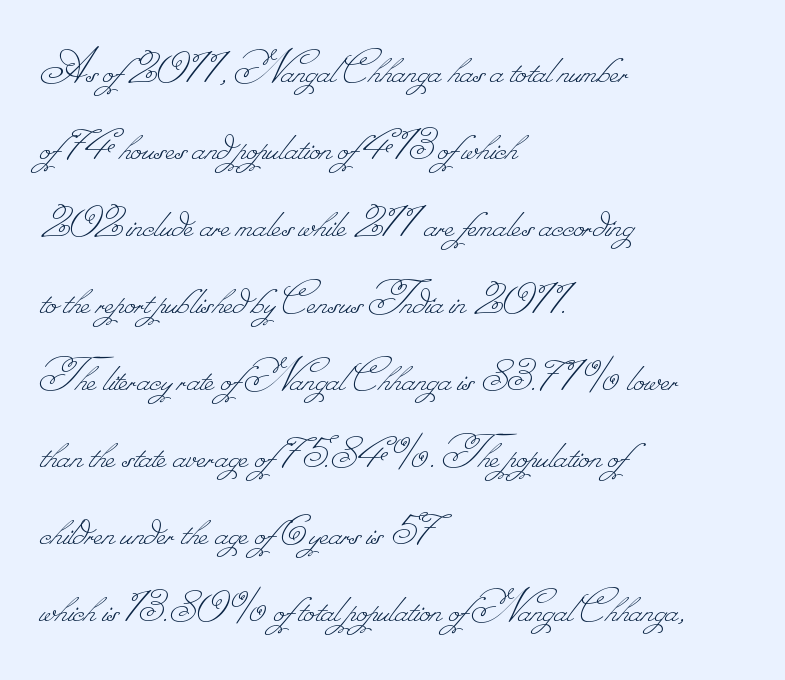
{"bold": "no", "weight": "thin", "width": "normal", "stroke_contrast": "low", "monospaced": "no", "underline": "no", "align": "left", "line_spacing": "normal", "line_spacing_ratio": 1.54, "letter_spacing": "normal", "letter_spacing_em": 0.0, "glyph_px": 50}
